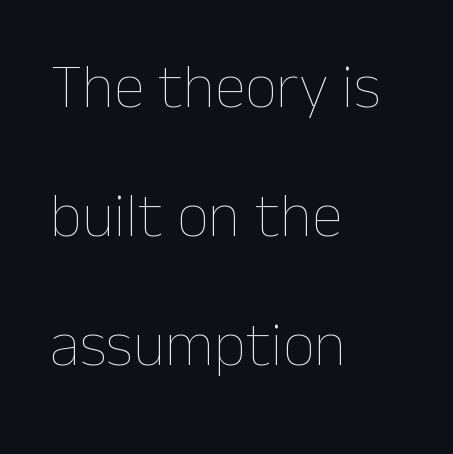
Any mark beneath the type? The region is blank. Casual observation: everything's shoved over to the left. There is no visible air inserted between adjacent glyphs. In terms of leading, this rendering errs on the spacious side. Each stroke keeps to a modest, everyday thickness or less.
